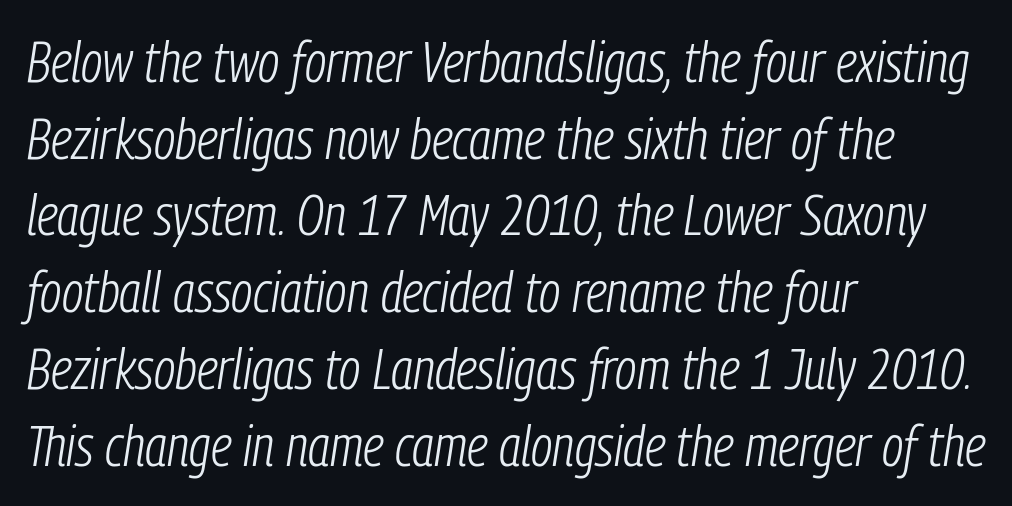
The image shows 56 px light, condensed type, italic (leaning right); set left-aligned, normal line spacing (1.37x), normal letter spacing, not underlined; low stroke contrast and a medium x-height.
